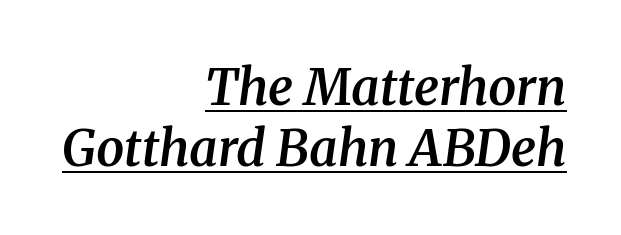
Q: Is the text bold? A: Semi-bold.
Q: Is the text italic (slanted)? A: Yes, it leans right by about 8 degrees.
Q: Is the typeface a serif or a sans-serif typeface? A: Serif.
Q: Is the text underlined? A: Yes.
Q: How is the paragraph aligned? A: Right-aligned.
Q: Is the spacing between letters normal or unusually wide? A: Normal.
Q: Width (condensed, normal, or wide)? A: Normal.
Q: Stroke contrast? A: Medium.
Q: x-height? A: Medium.
Q: Monospaced? A: No.
